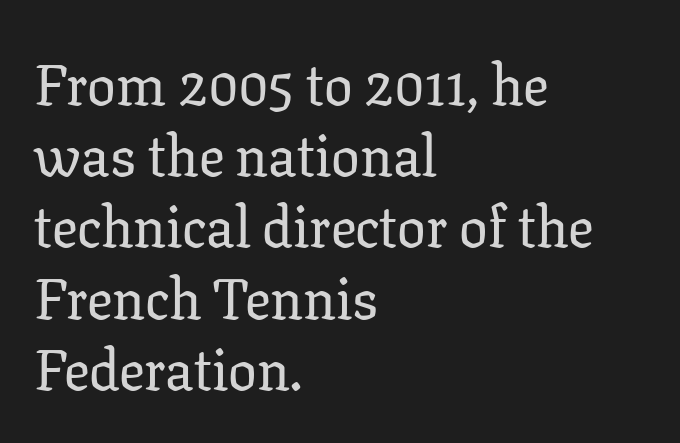
{"serif": "yes", "italic": "no", "width": "normal", "stroke_contrast": "low", "x_height": "medium", "monospaced": "no", "underline": "no", "align": "left", "line_spacing": "normal", "line_spacing_ratio": 1.25, "letter_spacing": "normal", "letter_spacing_em": 0.0, "glyph_px": 57}
